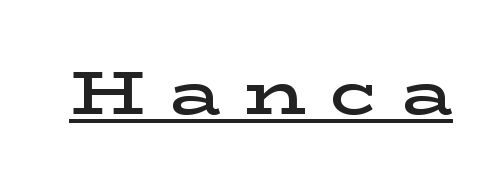
Q: Is the text bold? A: Semi-bold.
Q: Is the text italic (slanted)? A: No, it is upright.
Q: Is the typeface a serif or a sans-serif typeface? A: Serif.
Q: Is the text underlined? A: Yes.
Q: Is the spacing between letters normal or unusually wide? A: Unusually wide.
Q: Width (condensed, normal, or wide)? A: Wide.
Q: Stroke contrast? A: Low.
Q: x-height? A: Medium.
Q: Monospaced? A: No.
